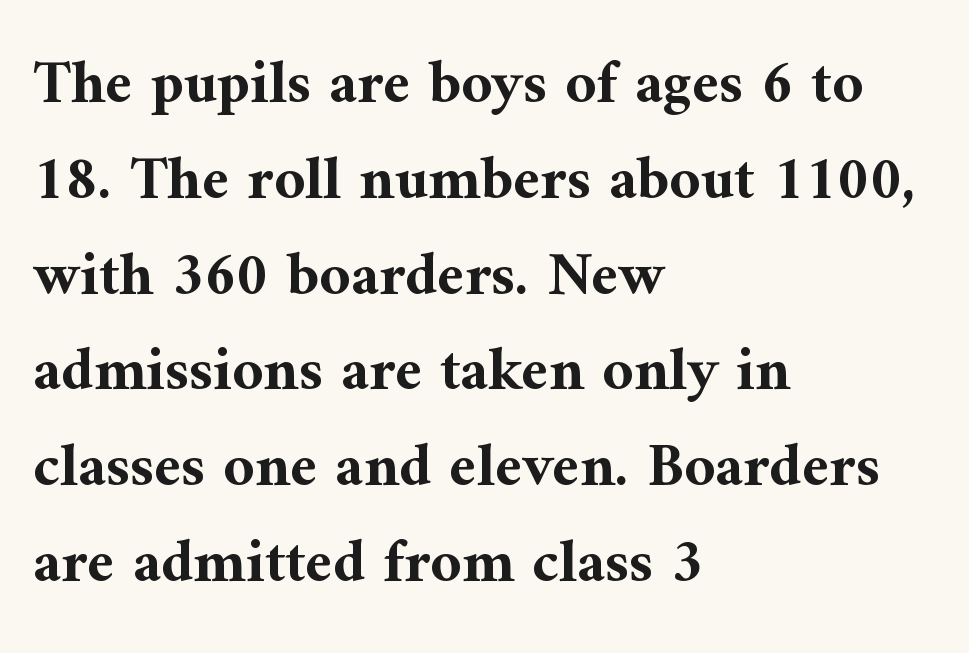
{"serif": "yes", "italic": "no", "bold": "yes", "weight": "bold", "width": "normal", "stroke_contrast": "medium", "x_height": "medium", "monospaced": "no", "underline": "no", "align": "left", "line_spacing": "normal", "line_spacing_ratio": 1.57, "letter_spacing": "normal", "letter_spacing_em": 0.0, "glyph_px": 61}
